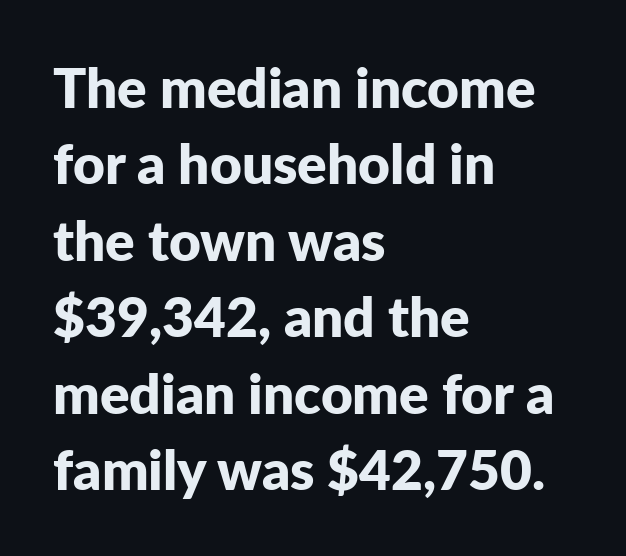
The image shows 55 px bold sans-serif type, upright; set left-aligned, normal line spacing (1.39x), normal letter spacing, not underlined; low stroke contrast and a medium x-height.
